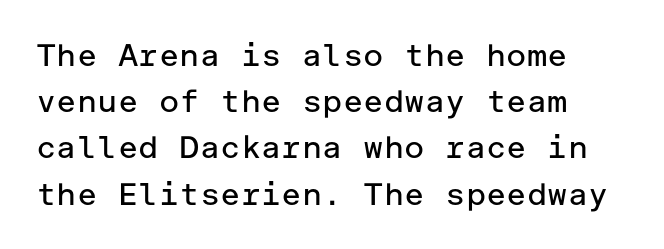
The image shows 31 px regular-weight sans-serif type, upright; set left-aligned, normal line spacing (1.49x), normal letter spacing, not underlined; low stroke contrast and a medium x-height.
